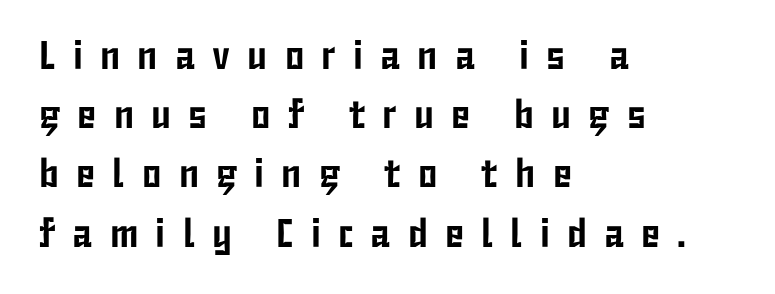
Q: Is the text italic (slanted)? A: No, it is upright.
Q: Is the typeface a serif or a sans-serif typeface? A: Sans-serif.
Q: Is the text underlined? A: No.
Q: How is the paragraph aligned? A: Left-aligned.
Q: Is the spacing between letters normal or unusually wide? A: Unusually wide.
Q: Is the spacing between lines tight, normal or loose? A: Normal.
Q: Width (condensed, normal, or wide)? A: Condensed.
Q: Stroke contrast? A: Low.
Q: x-height? A: Medium.
Q: Monospaced? A: No.
